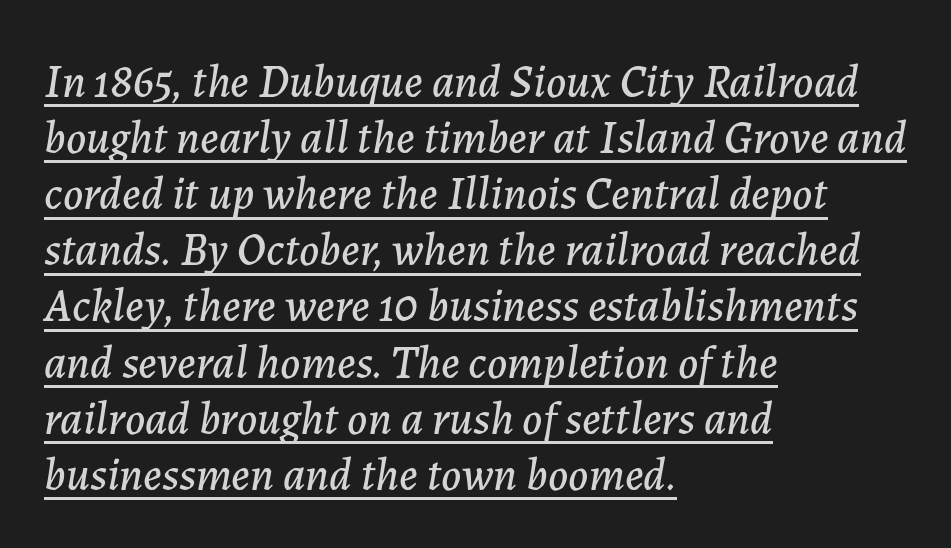
Q: Is the text italic (slanted)? A: Yes, it leans right by about 7 degrees.
Q: Is the text underlined? A: Yes.
Q: How is the paragraph aligned? A: Left-aligned.
Q: Is the spacing between letters normal or unusually wide? A: Normal.
Q: Width (condensed, normal, or wide)? A: Normal.
Q: Stroke contrast? A: Low.
Q: x-height? A: Medium.
Q: Monospaced? A: No.
